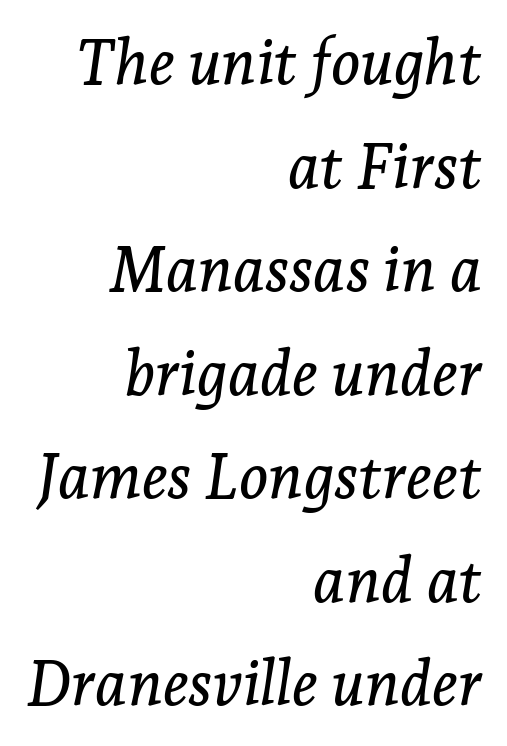
Q: Is the text italic (slanted)? A: Yes, it leans right by about 7 degrees.
Q: Is the typeface a serif or a sans-serif typeface? A: Serif.
Q: Is the text underlined? A: No.
Q: How is the paragraph aligned? A: Right-aligned.
Q: Is the spacing between letters normal or unusually wide? A: Normal.
Q: Is the spacing between lines tight, normal or loose? A: Normal.
Q: Width (condensed, normal, or wide)? A: Normal.
Q: Stroke contrast? A: Low.
Q: x-height? A: Medium.
Q: Monospaced? A: No.
